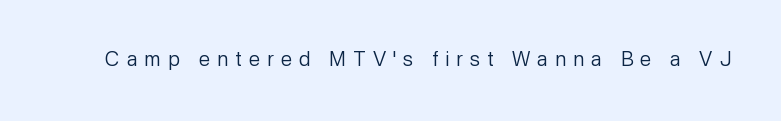
Q: Is the text bold? A: No.
Q: Is the text italic (slanted)? A: No, it is upright.
Q: Is the text underlined? A: No.
Q: Is the spacing between letters normal or unusually wide? A: Unusually wide.
